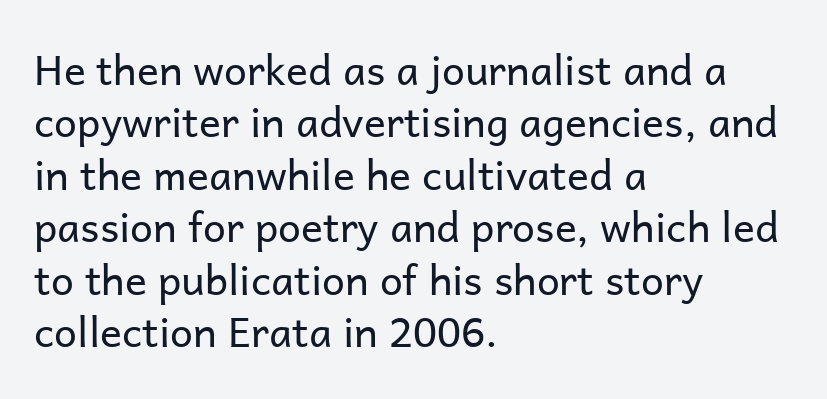
Is the stroke heavy? The answer is a plain regular-or-lighter. Is this a sans? Yes — the strokes have no serifs. Every row of glyphs begins at an identical x-position on the left. Lines of text with bare space underneath. Rendered with straight, roman letterforms. The rendering uses natural spacing where letterforms have individual widths.
